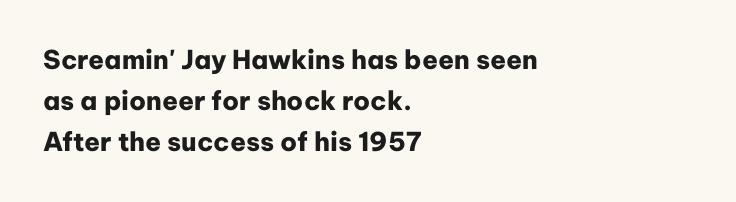
Standard letterfit; no display-style spreading of the glyphs. Compared with typical paragraphs, the rows here are spaced about the same. A bare baseline throughout the passage. Every stem runs plumb, perpendicular to the baseline. The typesetter chose a ragged-right arrangement here. The font is running at its bold setting.
